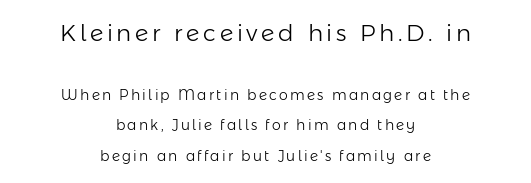
{"italic": "no", "bold": "no", "underline": "no", "align": "center", "line_spacing": "loose", "line_spacing_ratio": 2.16, "larger_block": "first", "size_ratio": 1.64, "glyph_px": 23}
